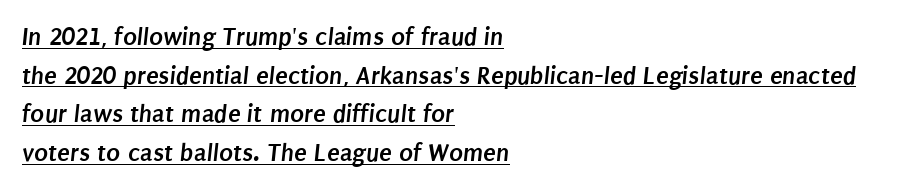
{"bold": "yes", "underline": "yes", "align": "left", "line_spacing": "normal", "line_spacing_ratio": 1.49, "letter_spacing": "normal", "letter_spacing_em": 0.0, "glyph_px": 26}
